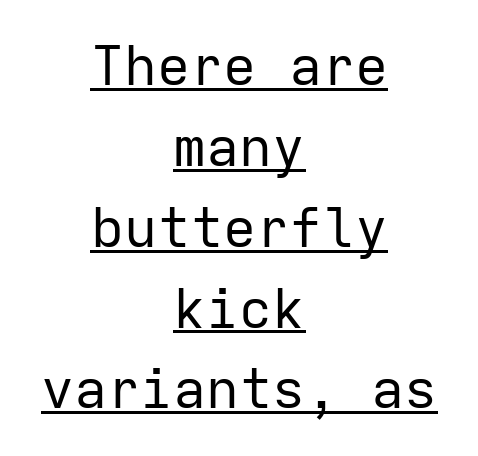
A sans-serif font was chosen for this passage. These lines sit exactly where default settings would place them. These lines stack symmetrically, like a column narrowing and widening about its center. The letters stand upright; this is a roman face. Every word sits above its own underline.
